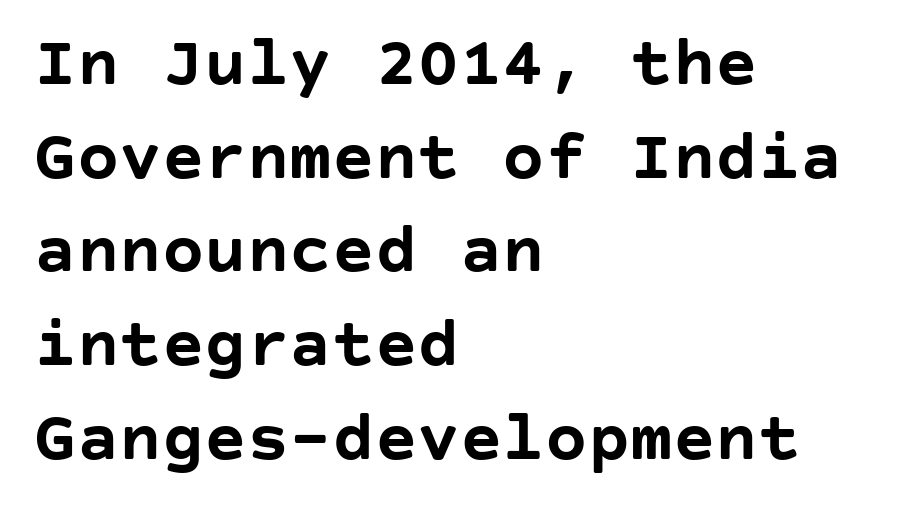
{"serif": "no", "italic": "no", "bold": "yes", "weight": "semibold", "width": "normal", "stroke_contrast": "low", "x_height": "large", "underline": "no", "align": "left", "line_spacing": "normal", "line_spacing_ratio": 1.32, "letter_spacing": "normal", "letter_spacing_em": 0.0, "glyph_px": 71}
